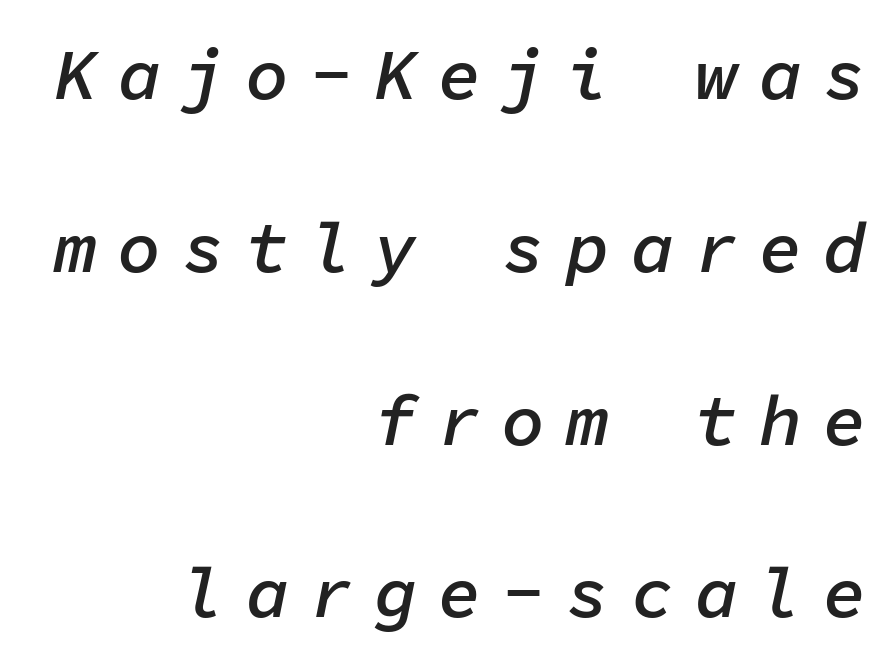
The image shows 72 px semibold type, italic (leaning right), monospaced; set right-aligned, loose line spacing (2.4x), unusually wide letter spacing (+0.29 em), not underlined; low stroke contrast and a medium x-height.
